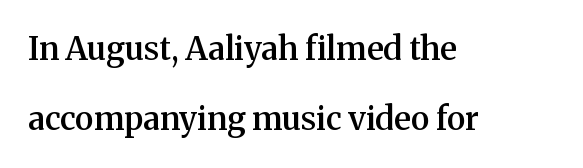
Leftover space on each line is placed entirely after the last word. Vertical spacing — loose. Typographic density is moderately raised because the face is semibold. The string is rendered with underlining switched off.
